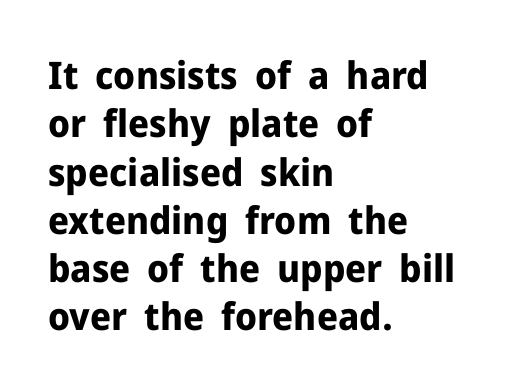
Q: Is the text bold? A: Yes.
Q: Is the text italic (slanted)? A: No, it is upright.
Q: Is the typeface a serif or a sans-serif typeface? A: Sans-serif.
Q: Is the text underlined? A: No.
Q: How is the paragraph aligned? A: Left-aligned.
Q: Is the spacing between letters normal or unusually wide? A: Normal.
Q: Is the spacing between lines tight, normal or loose? A: Normal.
Q: Width (condensed, normal, or wide)? A: Normal.
Q: Stroke contrast? A: Low.
Q: x-height? A: Medium.
Q: Monospaced? A: No.
